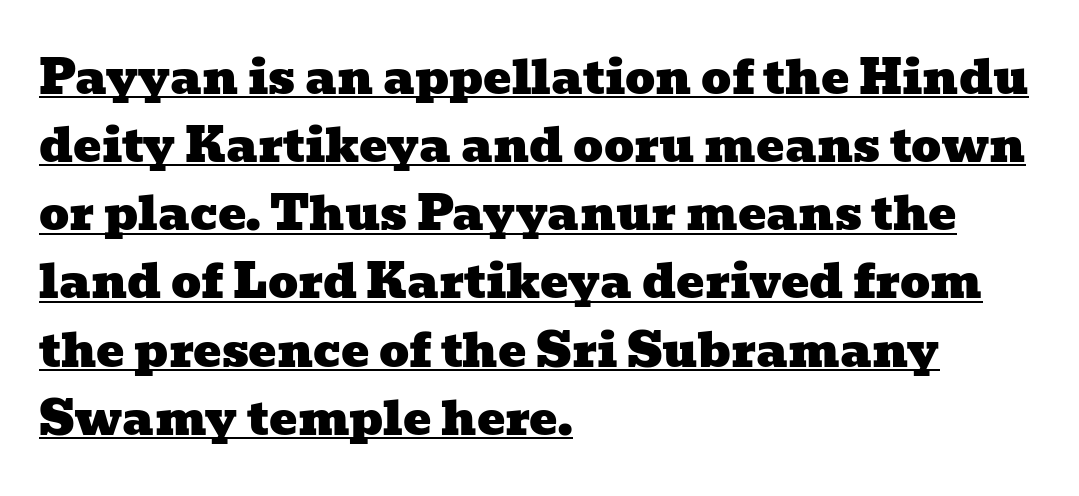
Q: Is the typeface a serif or a sans-serif typeface? A: Serif.
Q: Is the text underlined? A: Yes.
Q: How is the paragraph aligned? A: Left-aligned.
Q: Is the spacing between letters normal or unusually wide? A: Normal.
Q: Is the spacing between lines tight, normal or loose? A: Normal.
Q: Width (condensed, normal, or wide)? A: Wide.
Q: Stroke contrast? A: Low.
Q: x-height? A: Medium.
Q: Monospaced? A: No.
